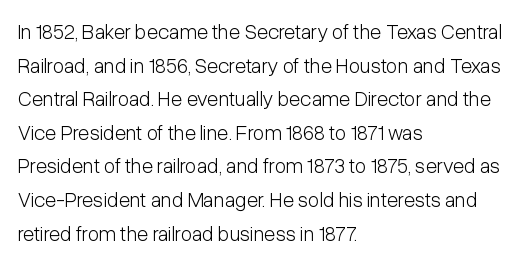
The font's upright variant was chosen for this text. Does the leading feel generous? No, just average. Letters rest on an invisible, unmarked baseline. Heft: none added — not bold. Typeset ragged right — the left edge is the straight one.
